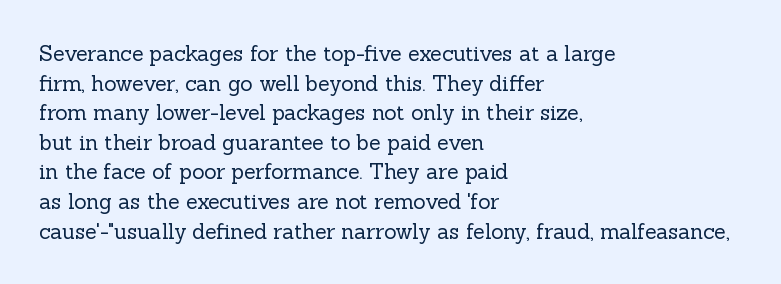
The image shows 21 px text type, upright; set left-aligned, normal line spacing (1.41x), normal letter spacing, not underlined.
